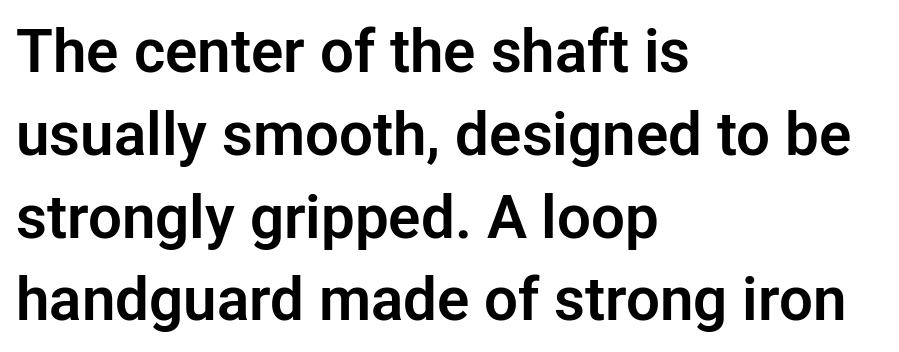
{"serif": "no", "italic": "no", "width": "normal", "stroke_contrast": "low", "x_height": "medium", "monospaced": "no", "underline": "no", "align": "left", "line_spacing": "normal", "line_spacing_ratio": 1.38, "letter_spacing": "normal", "letter_spacing_em": 0.0, "glyph_px": 60}
